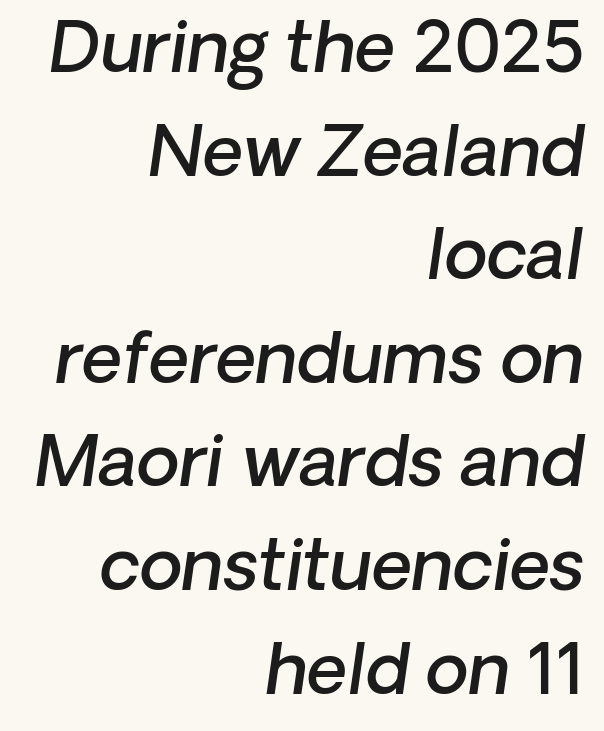
{"italic": "yes", "lean": "right", "slant_degrees": 8, "bold": "semi", "weight": "semibold", "width": "normal", "stroke_contrast": "low", "x_height": "medium", "monospaced": "no", "underline": "no", "align": "right", "line_spacing": "normal", "line_spacing_ratio": 1.48, "letter_spacing": "normal", "letter_spacing_em": 0.0, "glyph_px": 70}
